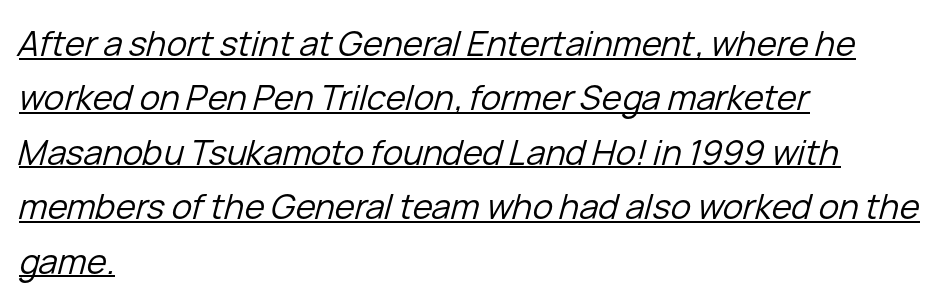
Q: Is the text bold? A: No.
Q: Is the text italic (slanted)? A: Yes, it leans right by about 15 degrees.
Q: Is the text underlined? A: Yes.
Q: How is the paragraph aligned? A: Left-aligned.
Q: Is the spacing between letters normal or unusually wide? A: Normal.
Q: Is the spacing between lines tight, normal or loose? A: Normal.
Q: Width (condensed, normal, or wide)? A: Normal.
Q: Stroke contrast? A: Low.
Q: x-height? A: Medium.
Q: Monospaced? A: No.
